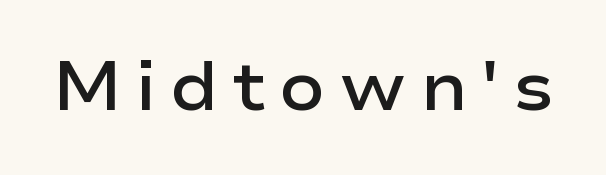
Q: Is the text bold? A: Semi-bold.
Q: Is the text italic (slanted)? A: No, it is upright.
Q: Is the typeface a serif or a sans-serif typeface? A: Sans-serif.
Q: Is the text underlined? A: No.
Q: Is the spacing between letters normal or unusually wide? A: Unusually wide.
Q: Width (condensed, normal, or wide)? A: Wide.
Q: Stroke contrast? A: Low.
Q: x-height? A: Medium.
Q: Monospaced? A: No.
